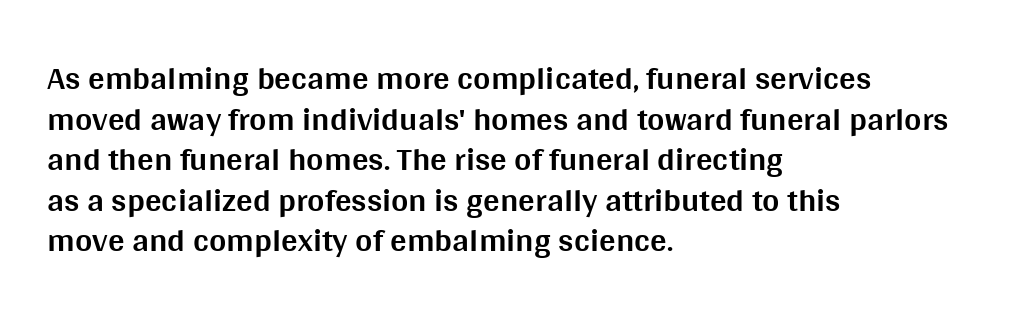
Q: Is the text bold? A: Yes.
Q: Is the text italic (slanted)? A: No, it is upright.
Q: Is the typeface a serif or a sans-serif typeface? A: Sans-serif.
Q: Is the text underlined? A: No.
Q: How is the paragraph aligned? A: Left-aligned.
Q: Is the spacing between letters normal or unusually wide? A: Normal.
Q: Width (condensed, normal, or wide)? A: Normal.
Q: Stroke contrast? A: Medium.
Q: x-height? A: Large.
Q: Monospaced? A: No.
